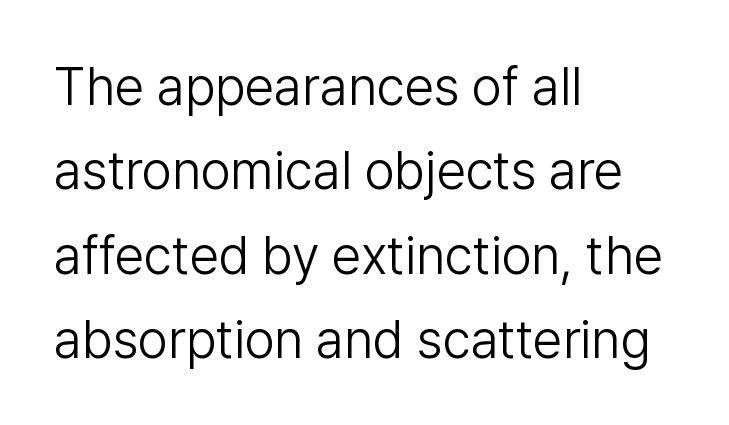
Do the characters align in a grid? No, the font is proportional. Which margin do the lines hug? The left one — the right edge is uneven. Heft: none added — not bold. Leading: standard. Posture: straight, roman, zero tilt. Font category for this specimen: sans-serif.
